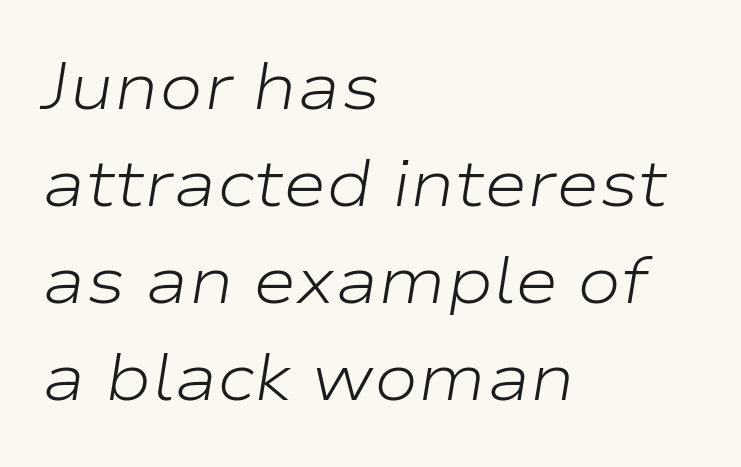
Q: Is the text bold? A: No.
Q: Is the text italic (slanted)? A: Yes, it leans right by about 9 degrees.
Q: Is the text underlined? A: No.
Q: How is the paragraph aligned? A: Left-aligned.
Q: Is the spacing between letters normal or unusually wide? A: Normal.
Q: Is the spacing between lines tight, normal or loose? A: Normal.
Q: Width (condensed, normal, or wide)? A: Wide.
Q: Stroke contrast? A: Low.
Q: x-height? A: Medium.
Q: Monospaced? A: No.
